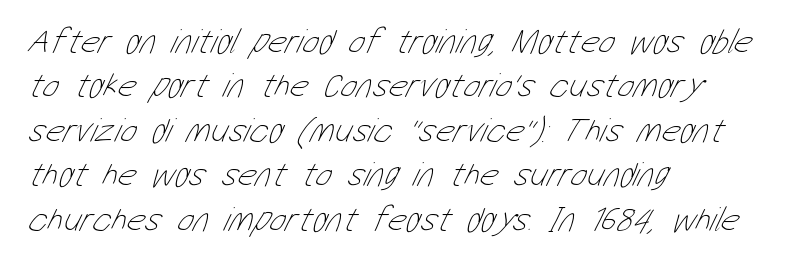
You could call the tracking neutral — neither tight nor loose. Summary of vertical rhythm: regular, with standard interline spacing. This is not heavy type; no bold has been used. Clear beneath every line of the passage. Is the block centered? No — it sits flush against the left margin.
